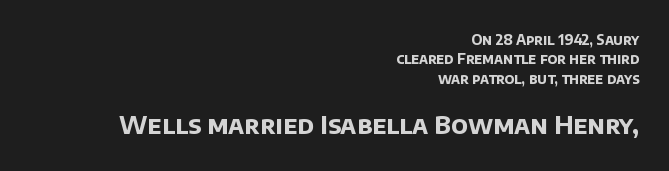
The image shows 25 px bold type; set right-aligned, normal line spacing (1.39x), normal letter spacing, not underlined; the second (bottom) block is 1.79x larger.
